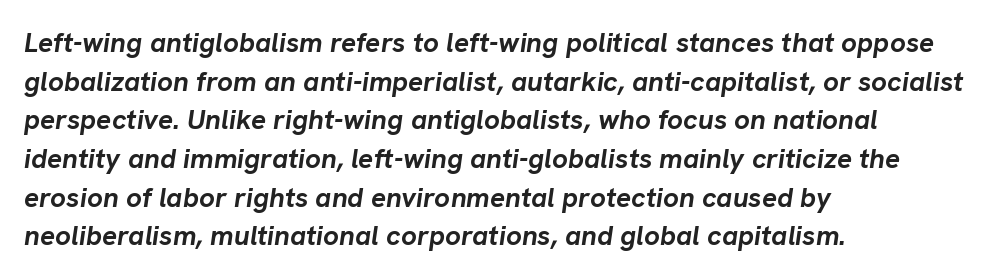
The image shows 28 px semibold type, italic (leaning right); set left-aligned, normal line spacing (1.38x), normal letter spacing, not underlined; low stroke contrast and a medium x-height.
